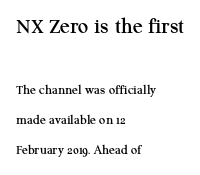
{"italic": "no", "underline": "no", "align": "left", "line_spacing": "loose", "line_spacing_ratio": 2.15, "letter_spacing": "normal", "letter_spacing_em": 0.0, "larger_block": "first", "size_ratio": 1.64, "glyph_px": 23}
